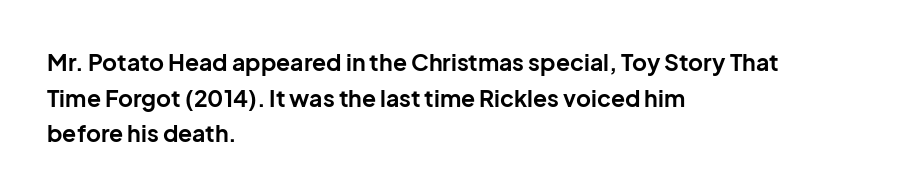
{"italic": "no", "bold": "yes", "underline": "no", "align": "left", "line_spacing": "normal", "line_spacing_ratio": 1.55, "letter_spacing": "normal", "letter_spacing_em": 0.0, "glyph_px": 23}
